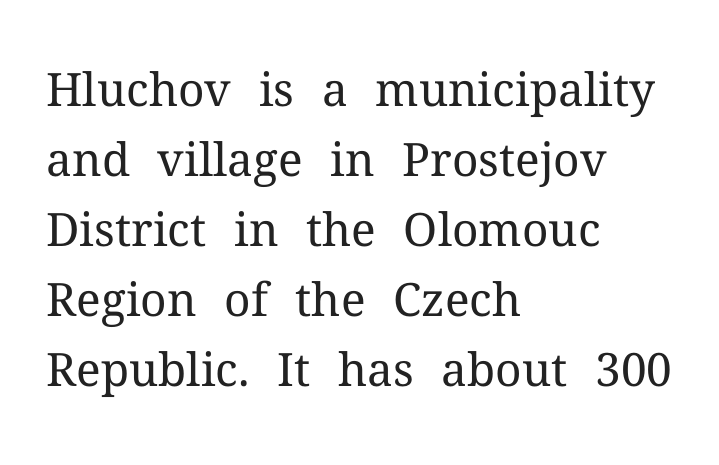
{"serif": "yes", "italic": "no", "bold": "no", "weight": "regular", "width": "normal", "stroke_contrast": "medium", "x_height": "medium", "monospaced": "no", "underline": "no", "align": "left", "line_spacing": "normal", "line_spacing_ratio": 1.52, "letter_spacing": "normal", "letter_spacing_em": 0.0, "glyph_px": 46}
